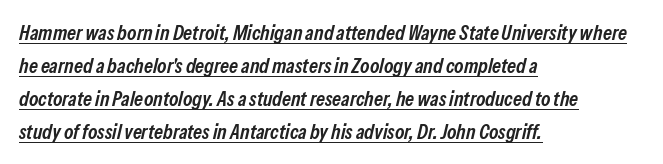
The image shows 21 px text type, italic (leaning right); set left-aligned, normal line spacing (1.57x), normal letter spacing, underlined.
